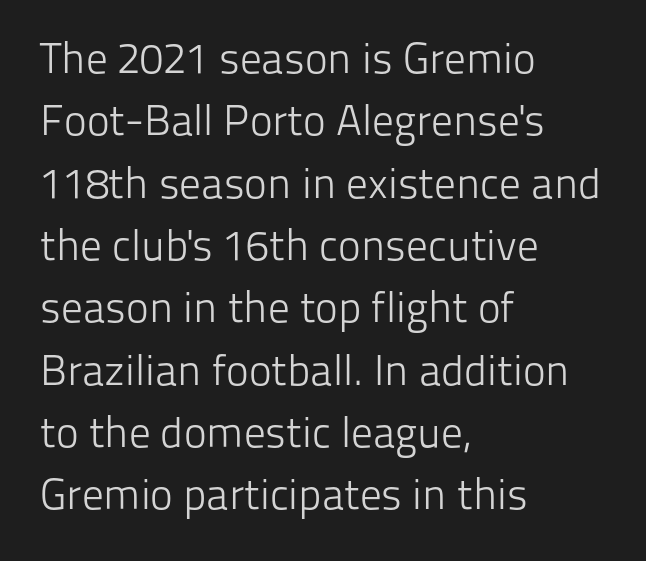
{"serif": "no", "italic": "no", "bold": "no", "weight": "light", "width": "normal", "stroke_contrast": "low", "x_height": "medium", "monospaced": "no", "underline": "no", "align": "left", "line_spacing": "normal", "line_spacing_ratio": 1.45, "letter_spacing": "normal", "letter_spacing_em": 0.0, "glyph_px": 43}
